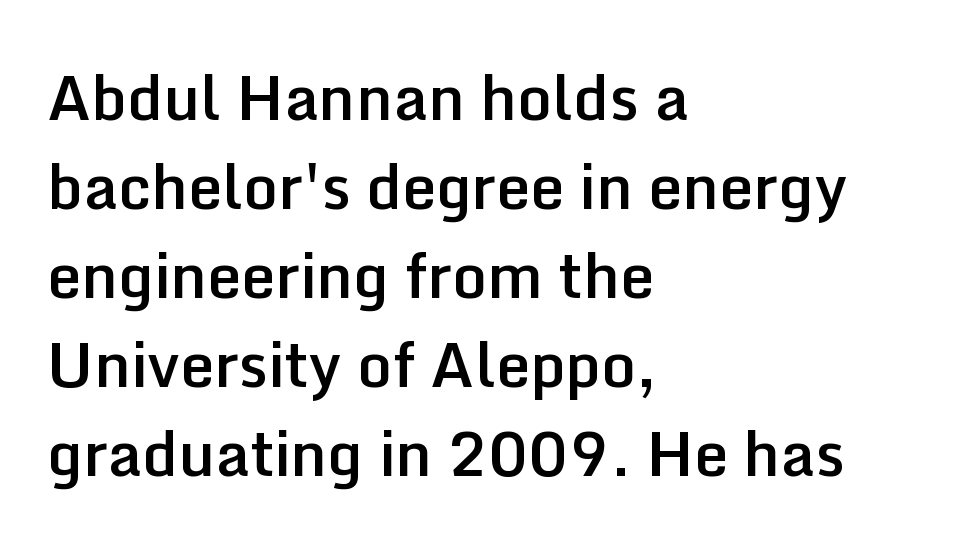
Q: Is the text bold? A: Semi-bold.
Q: Is the text italic (slanted)? A: No, it is upright.
Q: Is the typeface a serif or a sans-serif typeface? A: Sans-serif.
Q: Is the text underlined? A: No.
Q: How is the paragraph aligned? A: Left-aligned.
Q: Is the spacing between letters normal or unusually wide? A: Normal.
Q: Is the spacing between lines tight, normal or loose? A: Normal.
Q: Width (condensed, normal, or wide)? A: Normal.
Q: Stroke contrast? A: Low.
Q: x-height? A: Medium.
Q: Monospaced? A: No.
